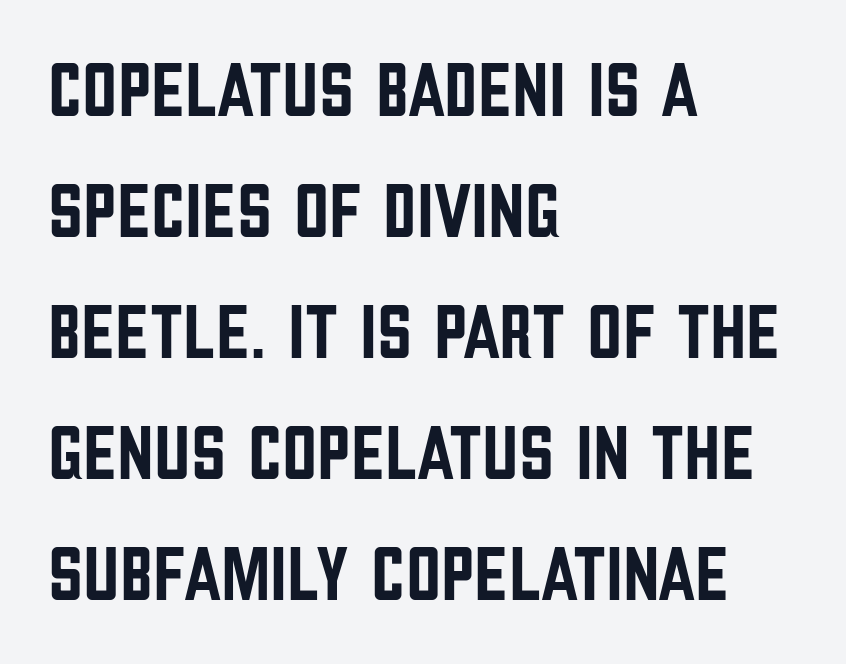
Q: Is the text italic (slanted)? A: No, it is upright.
Q: Is the typeface a serif or a sans-serif typeface? A: Sans-serif.
Q: Is the text underlined? A: No.
Q: How is the paragraph aligned? A: Left-aligned.
Q: Is the spacing between letters normal or unusually wide? A: Normal.
Q: Is the spacing between lines tight, normal or loose? A: Normal.
Q: Width (condensed, normal, or wide)? A: Condensed.
Q: Stroke contrast? A: Low.
Q: x-height? A: Large.
Q: Monospaced? A: No.
